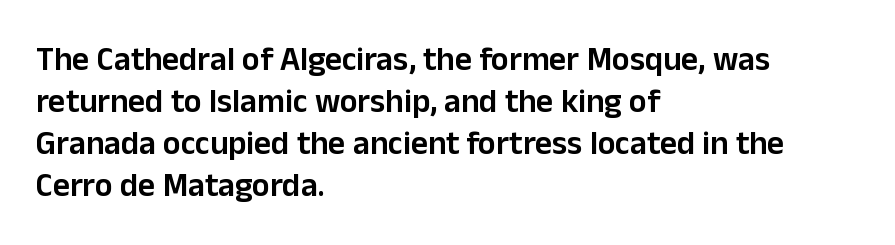
The image shows 33 px semibold sans-serif type, upright; set left-aligned, normal line spacing (1.27x), normal letter spacing, not underlined; low stroke contrast and a medium x-height.
